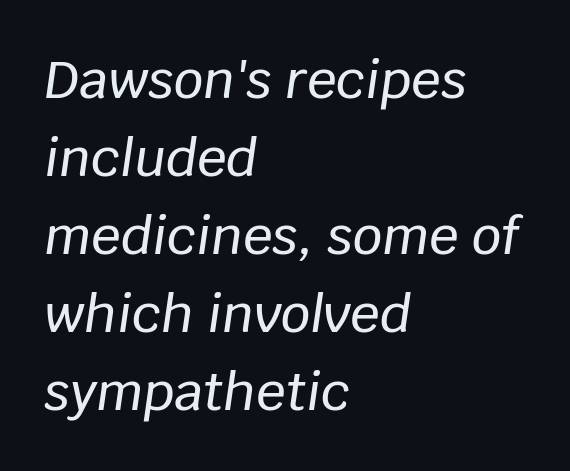
Proportional: the letters do not fall into vertical columns. Underlining? Definitely not there. Horizontal bands of white between lines are of average thickness. Quick note: italic.
